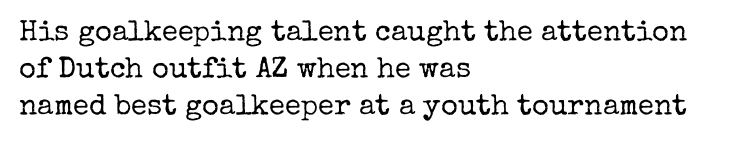
Each new line begins a customary step beneath the previous one. Note the varied advance widths — an 'i' is clearly narrower than an 'm'. The letterforms sit shoulder to shoulder at normal distance. Honestly, there is no underline to notice here at all. Rendered with straight, roman letterforms. This sample is left-justified, so line endings fall wherever the words run out.
